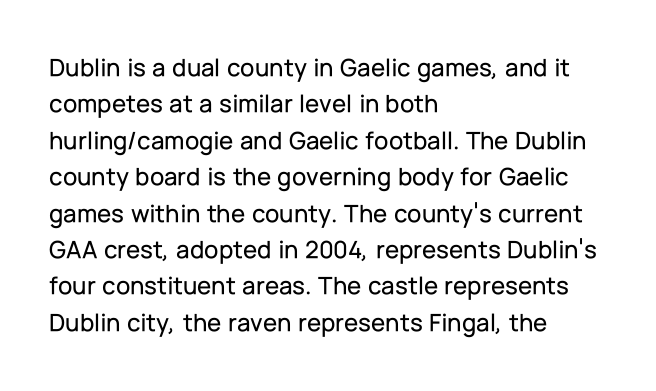
Each line starts at the same left margin while the right side varies. There is no visible air inserted between adjacent glyphs. Baseline-to-baseline distance is the conventional proportion of letter height. No italicization has been applied; the sample stays upright.
